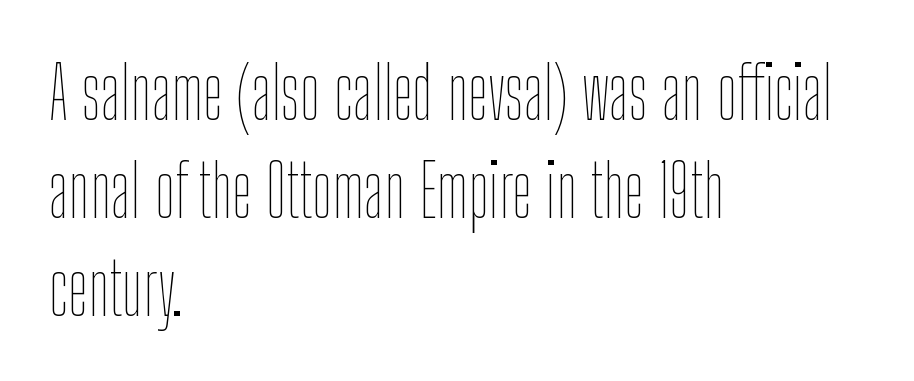
{"italic": "no", "bold": "no", "weight": "thin", "width": "condensed", "stroke_contrast": "low", "x_height": "medium", "monospaced": "no", "underline": "no", "align": "left", "line_spacing": "normal", "line_spacing_ratio": 1.36, "letter_spacing": "normal", "letter_spacing_em": 0.0, "glyph_px": 72}
